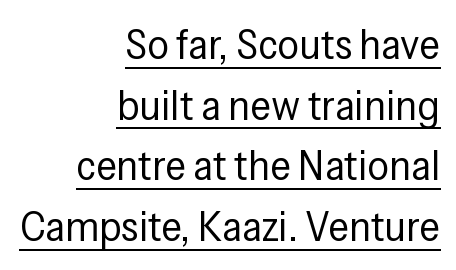
Q: Is the text bold? A: No.
Q: Is the text italic (slanted)? A: No, it is upright.
Q: Is the typeface a serif or a sans-serif typeface? A: Sans-serif.
Q: Is the text underlined? A: Yes.
Q: How is the paragraph aligned? A: Right-aligned.
Q: Is the spacing between letters normal or unusually wide? A: Normal.
Q: Is the spacing between lines tight, normal or loose? A: Normal.
Q: Width (condensed, normal, or wide)? A: Condensed.
Q: Stroke contrast? A: Low.
Q: x-height? A: Medium.
Q: Monospaced? A: No.
